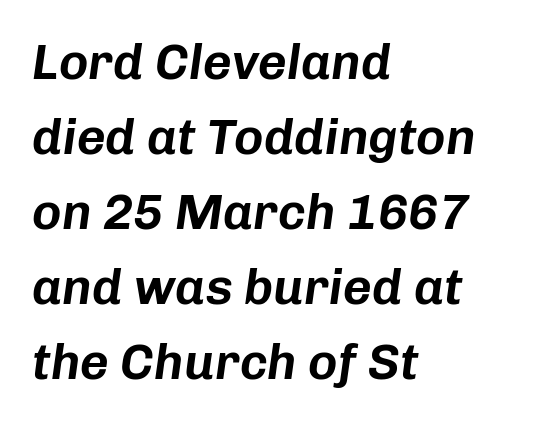
The image shows 50 px text type, italic (leaning right); set left-aligned, normal line spacing (1.5x), normal letter spacing, not underlined; low stroke contrast and a medium x-height.
